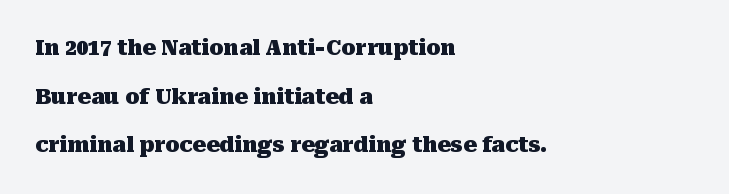
Q: Is the text bold? A: Yes.
Q: Is the text italic (slanted)? A: No, it is upright.
Q: Is the text underlined? A: No.
Q: How is the paragraph aligned? A: Left-aligned.
Q: Is the spacing between letters normal or unusually wide? A: Normal.
Q: Is the spacing between lines tight, normal or loose? A: Loose.
